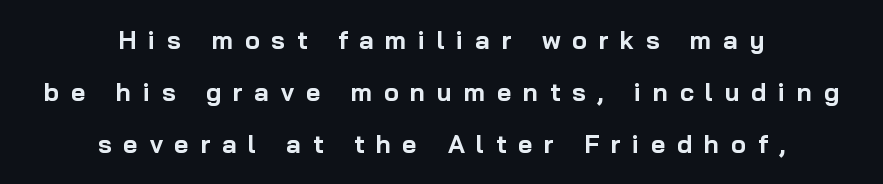
Q: Is the text bold? A: Yes.
Q: Is the text italic (slanted)? A: No, it is upright.
Q: Is the text underlined? A: No.
Q: How is the paragraph aligned? A: Centered.
Q: Is the spacing between letters normal or unusually wide? A: Unusually wide.
Q: Is the spacing between lines tight, normal or loose? A: Loose.
